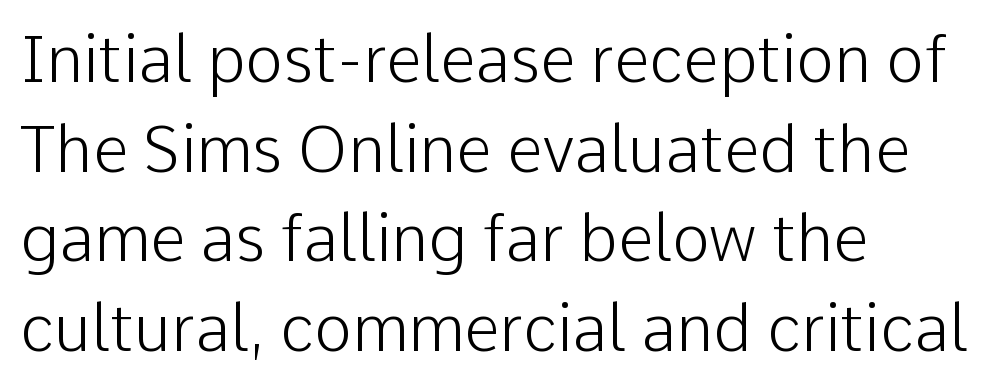
The image shows 64 px light sans-serif type, upright; set left-aligned, normal line spacing (1.4x), normal letter spacing, not underlined; low stroke contrast and a medium x-height.
